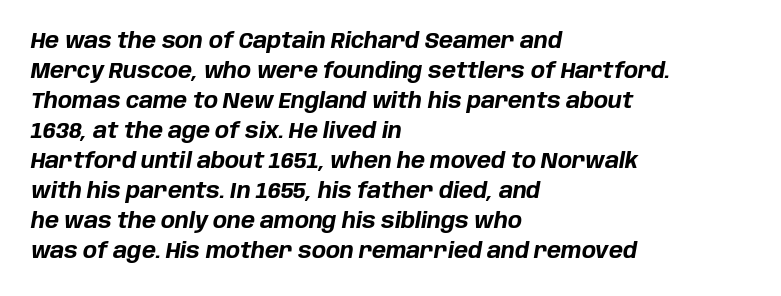
{"italic": "yes", "lean": "right", "slant_degrees": 10, "bold": "yes", "underline": "no", "align": "left", "line_spacing": "normal", "line_spacing_ratio": 1.43, "letter_spacing": "normal", "letter_spacing_em": 0.0, "glyph_px": 21}
